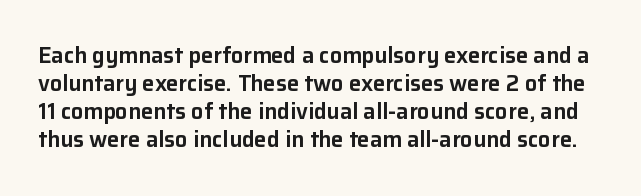
Q: Is the text italic (slanted)? A: No, it is upright.
Q: Is the text underlined? A: No.
Q: Is the spacing between letters normal or unusually wide? A: Normal.
Q: Is the spacing between lines tight, normal or loose? A: Normal.
